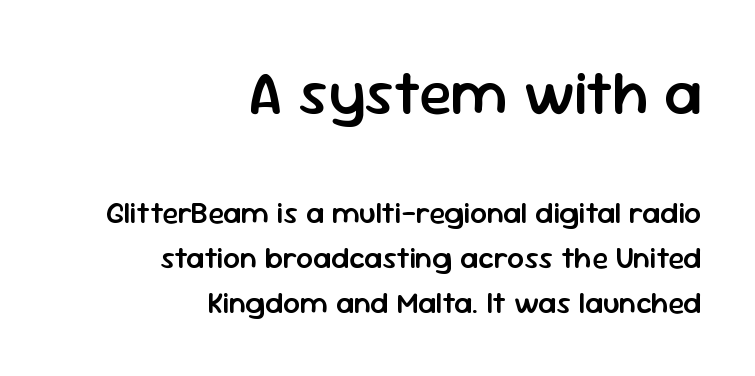
{"serif": "no", "italic": "no", "bold": "semi", "weight": "semibold", "width": "normal", "stroke_contrast": "low", "x_height": "medium", "monospaced": "no", "underline": "no", "align": "right", "line_spacing": "normal", "line_spacing_ratio": 1.5, "letter_spacing": "normal", "letter_spacing_em": 0.0, "larger_block": "first", "size_ratio": 2.03, "glyph_px": 61}
